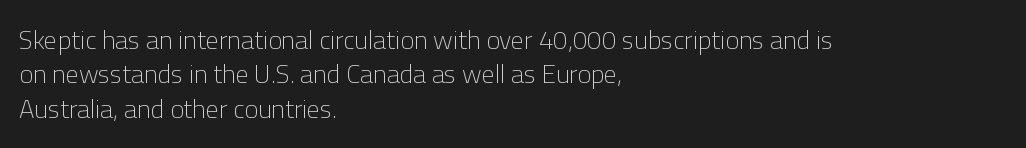
Leftover space on each line is placed entirely after the last word. Notice how the stems are strictly vertical — no italics here. The rendering uses a moderate line-height, typical for paragraphs. Underlining? Definitely not there. A light-to-regular cut is what we see here.
